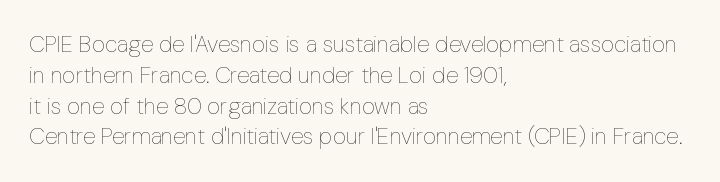
{"italic": "no", "bold": "no", "underline": "no", "align": "left", "line_spacing": "normal", "line_spacing_ratio": 1.34, "letter_spacing": "normal", "letter_spacing_em": 0.0, "glyph_px": 23}
